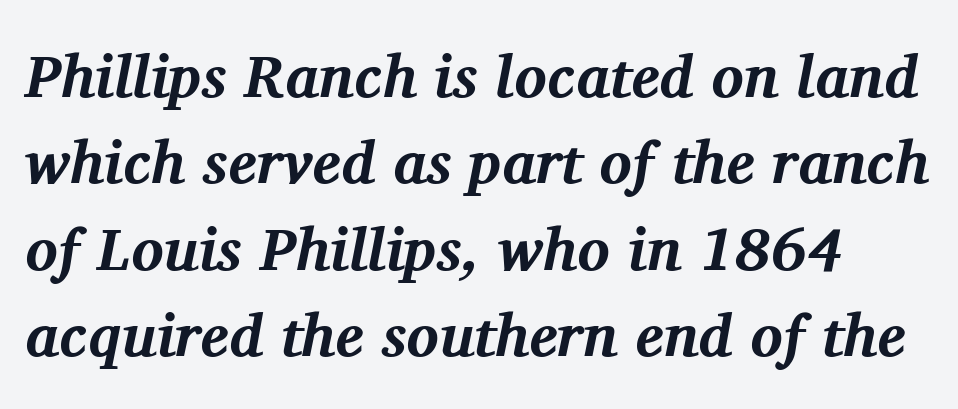
{"serif": "yes", "italic": "yes", "lean": "right", "slant_degrees": 11, "bold": "yes", "weight": "bold", "width": "normal", "stroke_contrast": "medium", "x_height": "medium", "monospaced": "no", "underline": "no", "line_spacing": "normal", "line_spacing_ratio": 1.44, "letter_spacing": "normal", "letter_spacing_em": 0.0, "glyph_px": 60}
